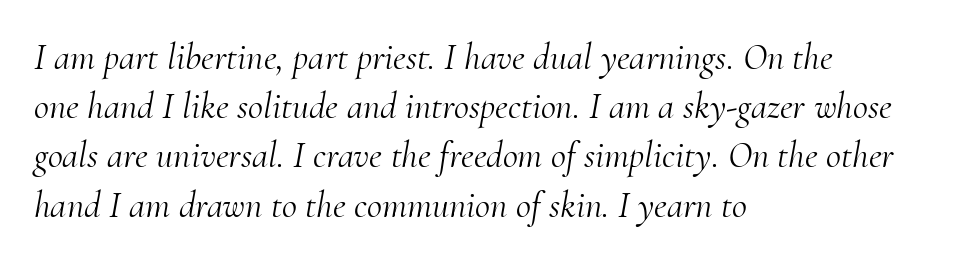
The image shows 37 px light serif type, italic (leaning right); set left-aligned, normal line spacing (1.33x), normal letter spacing, not underlined; medium stroke contrast and a small x-height.
